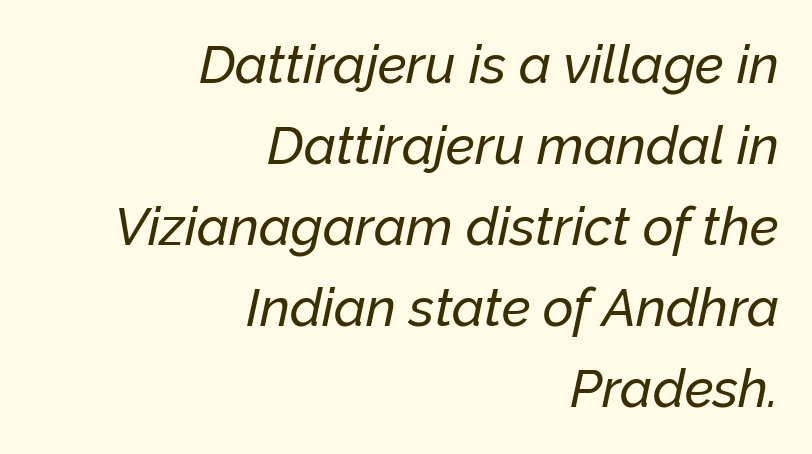
Has an underline been added? It has not. The line texture is even and compact thanks to regular tracking. Visually the block forms a straight wall on the right and a jagged coastline on the left. Here the designer chose a conventional face with non-uniform glyph widths. An italicized treatment has been applied to the whole sample.
